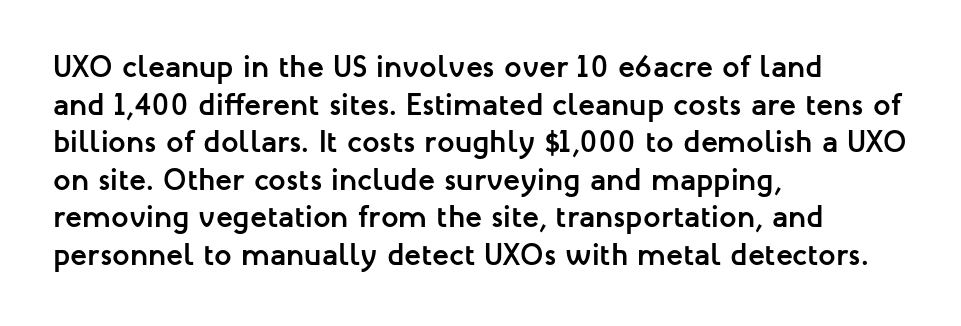
{"serif": "no", "italic": "no", "bold": "yes", "weight": "semibold", "width": "normal", "stroke_contrast": "low", "x_height": "medium", "monospaced": "no", "underline": "no", "align": "left", "line_spacing_ratio": 1.21, "letter_spacing": "normal", "letter_spacing_em": 0.0, "glyph_px": 31}
